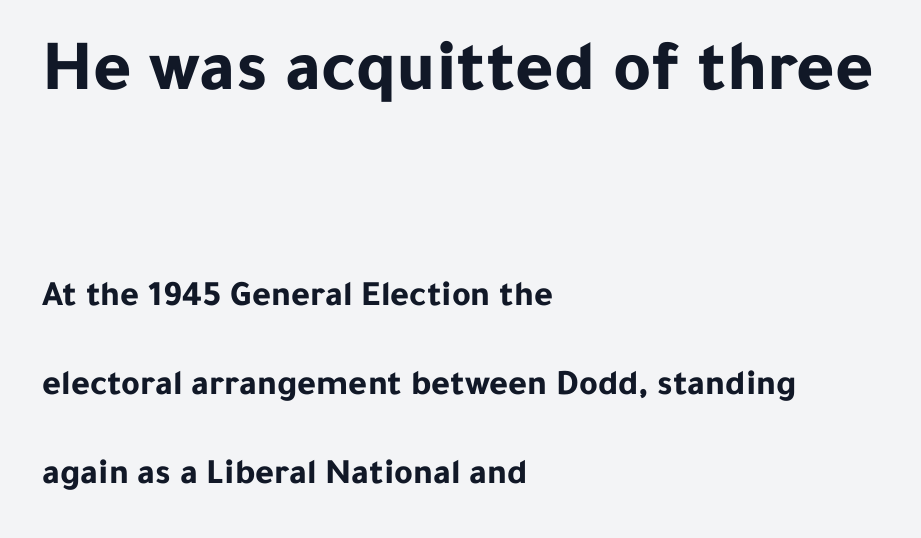
The image shows 73 px bold sans-serif type, upright; set left-aligned, loose line spacing (2.47x), normal letter spacing, not underlined; the first (top) block is 2.03x larger; low stroke contrast and a medium x-height.
